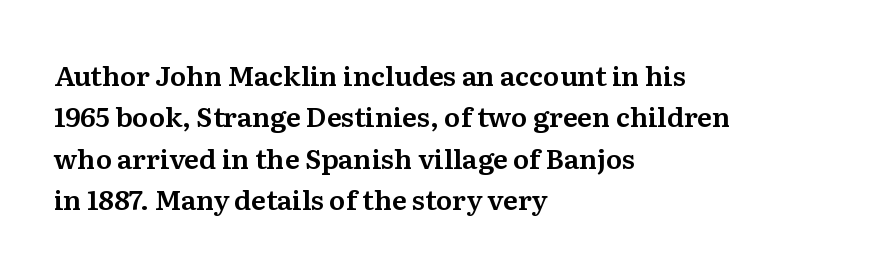
{"italic": "no", "underline": "no", "align": "left", "line_spacing": "normal", "line_spacing_ratio": 1.53, "letter_spacing": "normal", "letter_spacing_em": 0.0, "glyph_px": 27}
